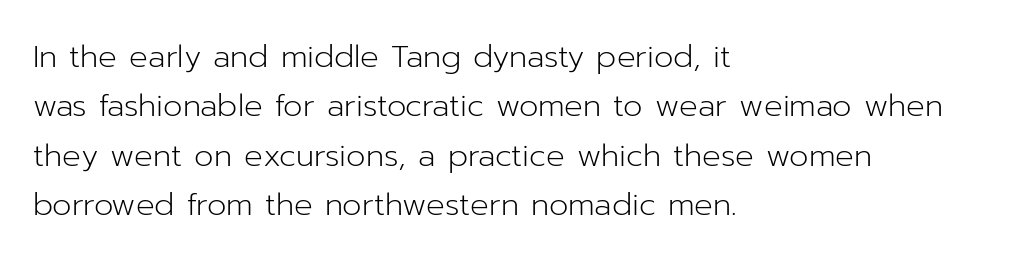
The image shows 31 px light sans-serif type, upright; set left-aligned, normal line spacing (1.59x), normal letter spacing, not underlined; low stroke contrast and a medium x-height.
